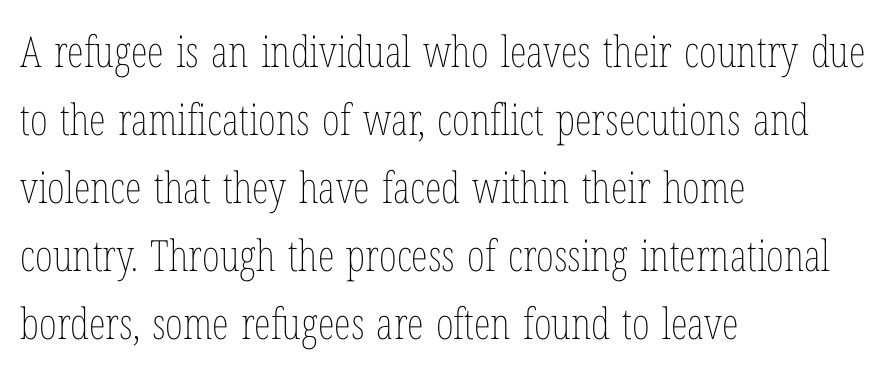
The image shows 43 px thin, condensed type, upright; set left-aligned, normal line spacing (1.58x), normal letter spacing, not underlined; low stroke contrast and a medium x-height.
